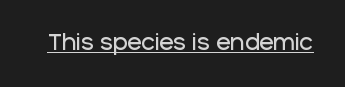
The image shows 22 px text type, upright; set normal letter spacing, underlined.
